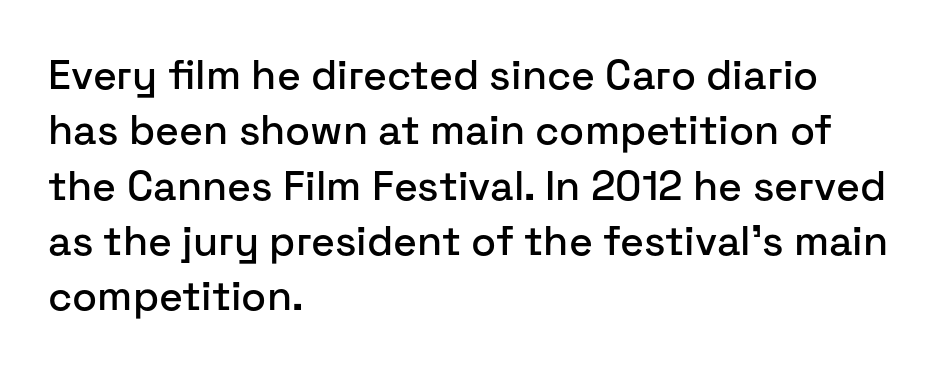
The image shows 41 px sans-serif type, upright; set left-aligned, normal line spacing (1.35x), normal letter spacing, not underlined; low stroke contrast and a medium x-height.
